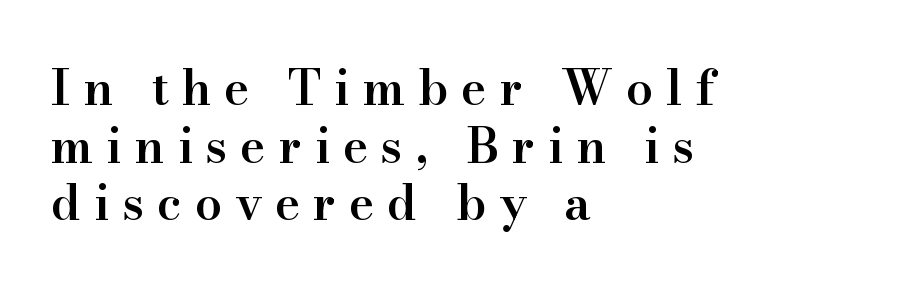
Only glyphs here, with clear space below each row. You could only call the tracking loose — the letters float apart. The passage shown is typed in a proportional face where columns would drift. The lines are quadded left. Typographically, this falls in the serif category. These lines were composed using upright roman letters.
